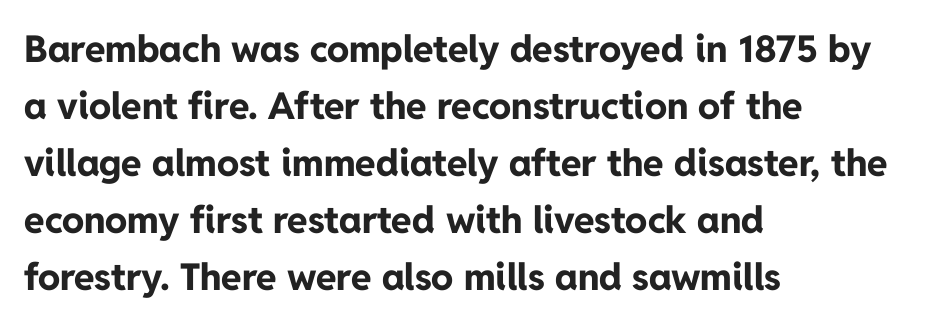
Nothing sits at the stroke ends, so this counts as sans-serif. This rendering leaves character spacing at its baseline value. The compositor pushed each line to the left boundary. These lines are rendered in a variable-pitch font. Students, this is bold: see how much ink each stroke carries.
